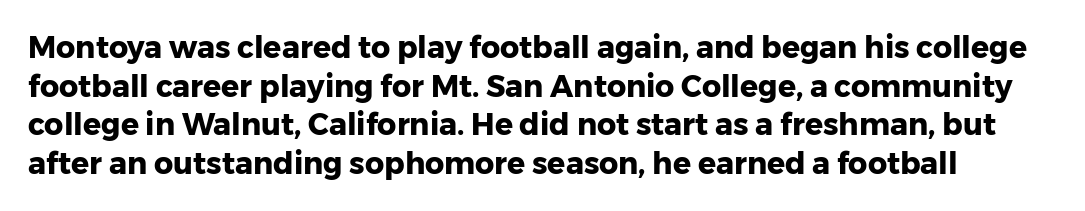
{"serif": "no", "italic": "no", "bold": "yes", "weight": "heavy", "width": "normal", "stroke_contrast": "low", "x_height": "medium", "monospaced": "no", "underline": "no", "line_spacing": "normal", "line_spacing_ratio": 1.29, "letter_spacing": "normal", "letter_spacing_em": 0.0, "glyph_px": 30}
